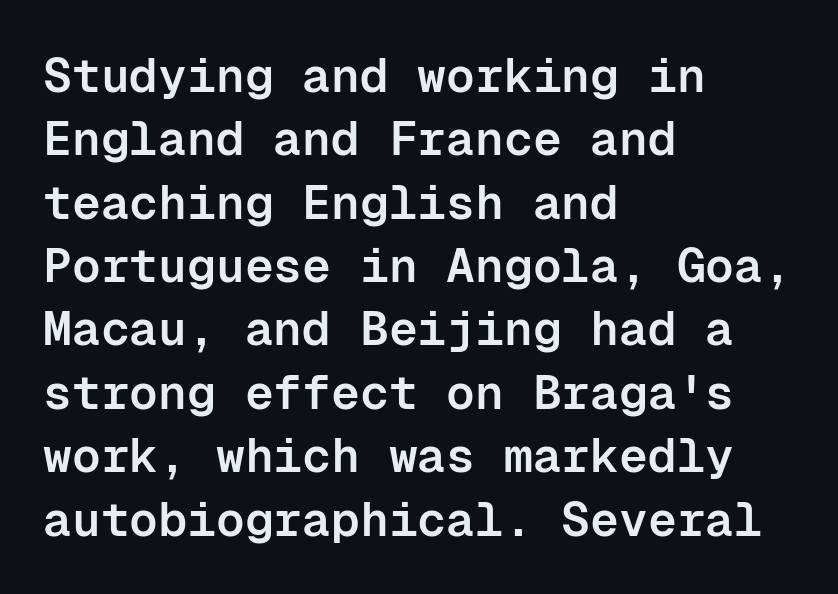
The image shows 48 px semibold sans-serif type, upright, monospaced; set left-aligned, normal line spacing (1.32x), normal letter spacing, not underlined; low stroke contrast and a medium x-height.
